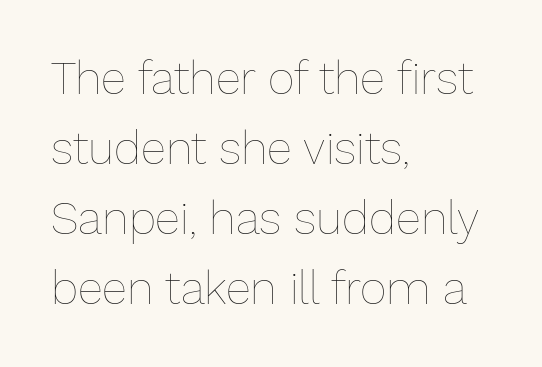
{"italic": "no", "bold": "no", "weight": "thin", "width": "normal", "stroke_contrast": "low", "x_height": "medium", "monospaced": "no", "underline": "no", "align": "left", "line_spacing": "normal", "line_spacing_ratio": 1.52, "letter_spacing": "normal", "letter_spacing_em": 0.0, "glyph_px": 46}
